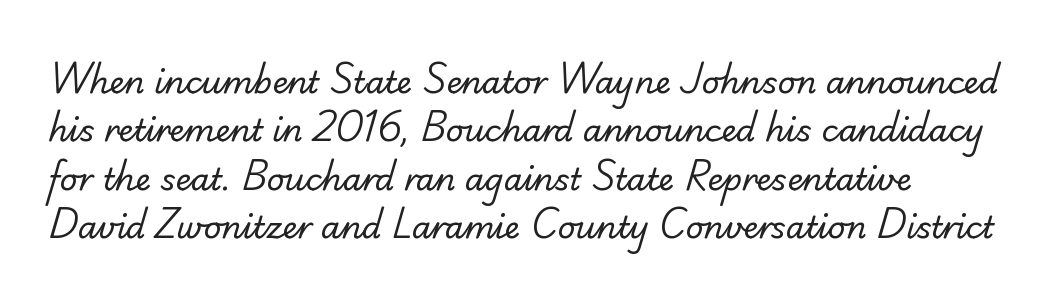
These lines are rendered in a variable-pitch font. The tracking reads as untouched default to a designer's eye. Is the type heavy? It reads as light-to-regular instead. Letters rest on an invisible, unmarked baseline.
